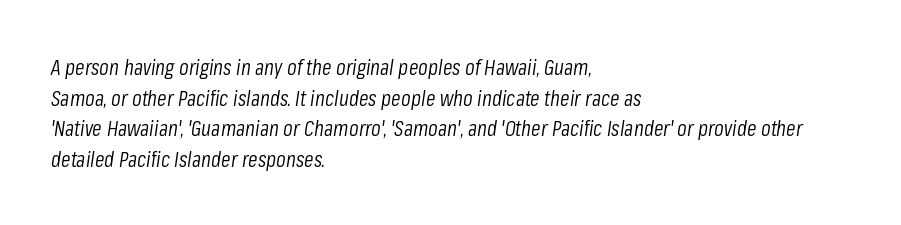
The words here are not underlined. The block of text has a typical density, with ordinary space between rows. The rendering applies a slant to the glyphs. Caption: multi-line text, flush left, ragged right. Inter-character spacing is left at the font's built-in metrics. Weight class: somewhere from thin through regular.
